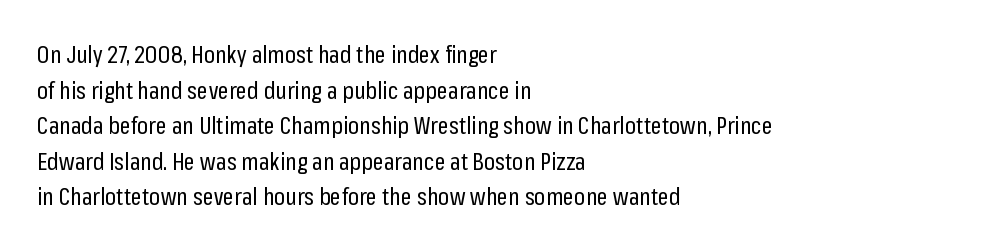
{"italic": "no", "bold": "no", "underline": "no", "align": "left", "line_spacing": "normal", "line_spacing_ratio": 1.48, "letter_spacing": "normal", "letter_spacing_em": 0.0, "glyph_px": 24}
